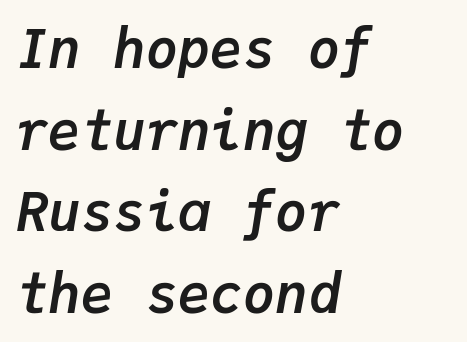
Baseline-to-baseline distance is the conventional proportion of letter height. This rendering features lettering with no underline. This sample has the even, mechanical cadence of fixed-width lettering. I'd describe the lettering as bold — thick and assertive. You can tell it's italic because the verticals aren't actually vertical. If you drew a ruler down the left edge, every line would touch it.
